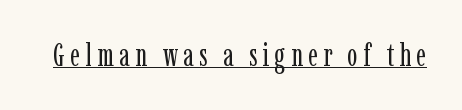
{"serif": "yes", "italic": "no", "bold": "no", "weight": "regular", "width": "condensed", "stroke_contrast": "low", "x_height": "medium", "monospaced": "no", "underline": "yes", "glyph_px": 31}
